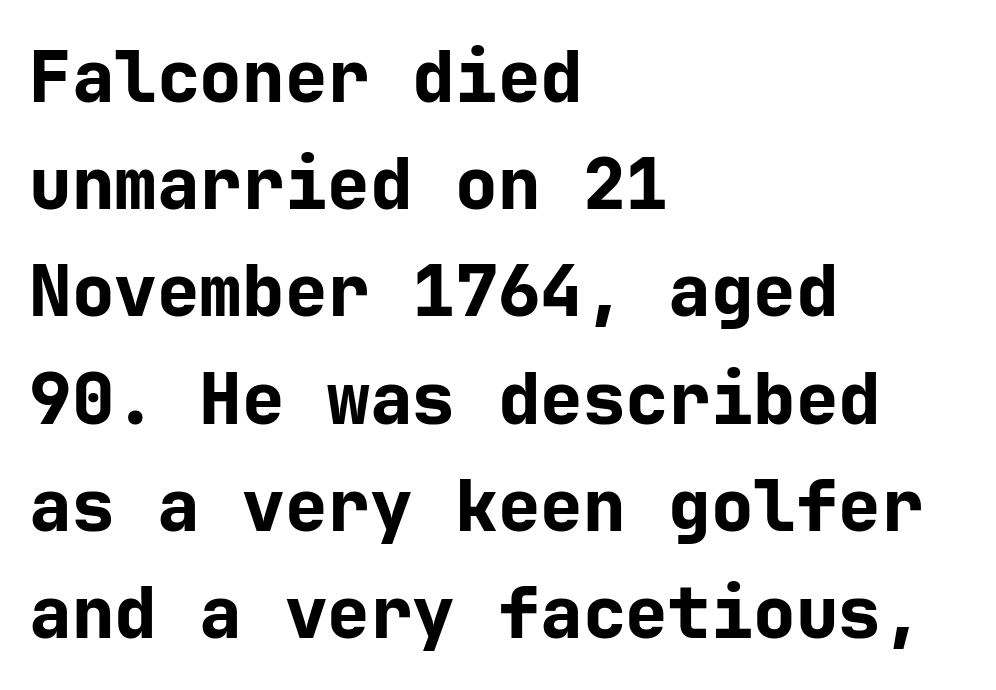
The image shows 71 px bold sans-serif type, upright; set left-aligned, normal line spacing (1.51x), normal letter spacing, not underlined; low stroke contrast and a medium x-height.
